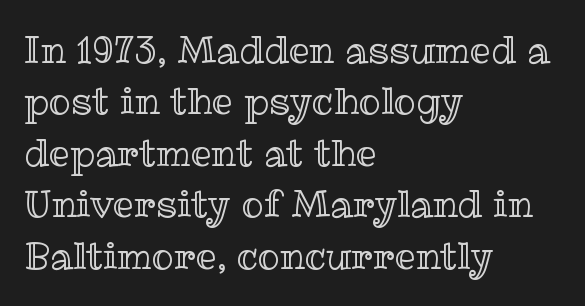
{"italic": "no", "width": "normal", "x_height": "medium", "monospaced": "no", "underline": "no", "align": "left", "line_spacing": "normal", "line_spacing_ratio": 1.39, "letter_spacing": "normal", "letter_spacing_em": 0.0, "glyph_px": 37}
